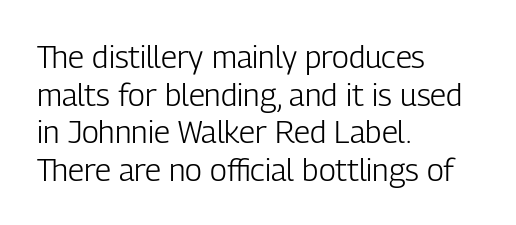
Serifs: no, the terminals of the letterforms are clean. Spacing between characters is what you'd get straight out of the box. Stems and bowls with no extra thickness — not bold. The face used here is proportionally spaced, like ordinary book or web type. The font's upright variant was chosen for this text.
